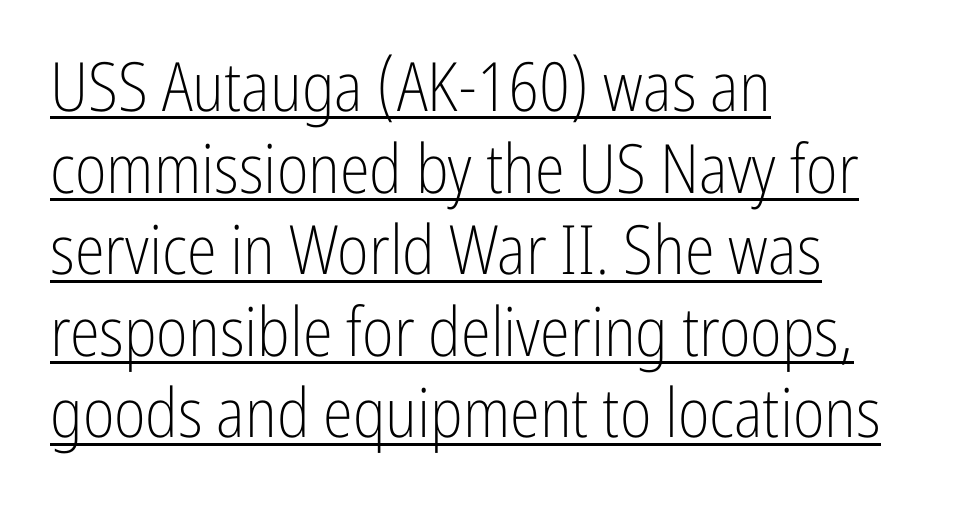
{"serif": "no", "italic": "no", "bold": "no", "weight": "light", "width": "condensed", "stroke_contrast": "low", "x_height": "medium", "monospaced": "no", "underline": "yes", "align": "left", "line_spacing_ratio": 1.2, "letter_spacing": "normal", "letter_spacing_em": 0.0, "glyph_px": 68}
